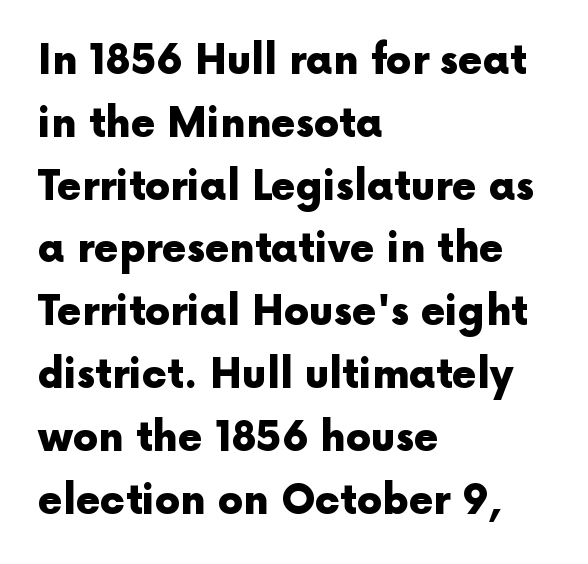
Descender tails drop into unmarked territory. Examine the stroke ends and you'll find no serifs. Does the leading feel generous? No, just average. Look at the stroke-to-counter ratio: heavy, a bold.
